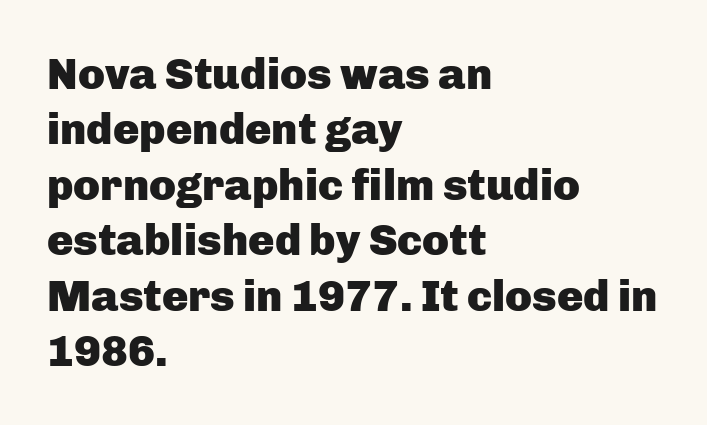
The image shows 44 px heavy sans-serif type, upright; set left-aligned, normal line spacing (1.26x), normal letter spacing, not underlined; low stroke contrast and a medium x-height.
